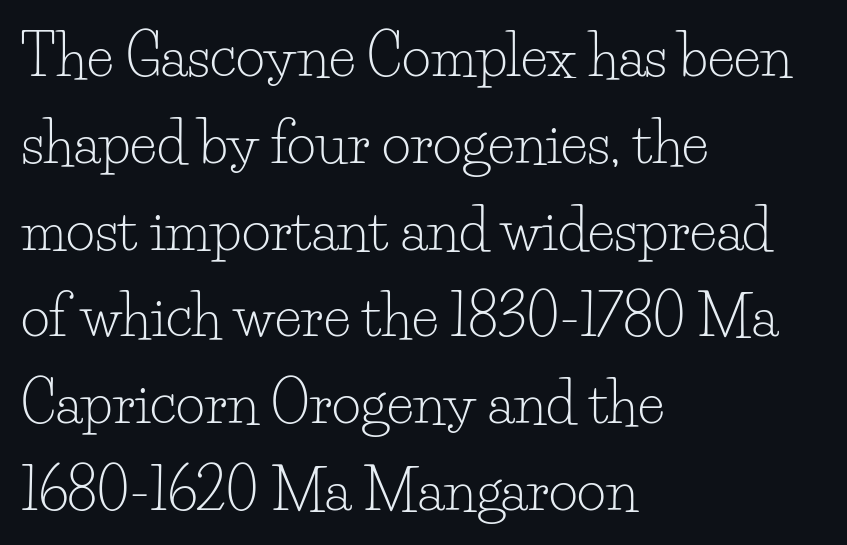
The image shows 56 px light serif type, upright; set left-aligned, normal line spacing (1.55x), normal letter spacing, not underlined; low stroke contrast and a small x-height.
